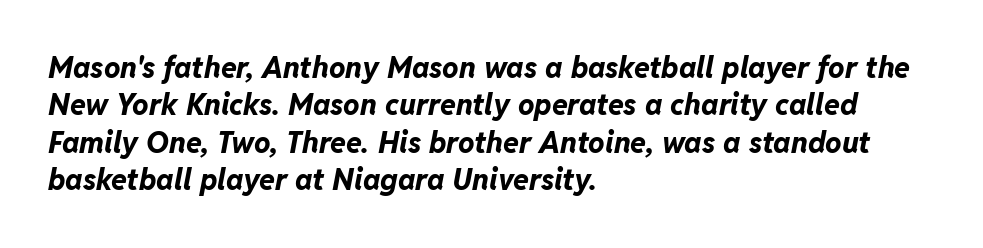
{"italic": "yes", "lean": "right", "slant_degrees": 11, "bold": "yes", "weight": "bold", "width": "normal", "stroke_contrast": "low", "x_height": "medium", "monospaced": "no", "underline": "no", "align": "left", "line_spacing": "normal", "line_spacing_ratio": 1.29, "letter_spacing": "normal", "letter_spacing_em": 0.0, "glyph_px": 29}
